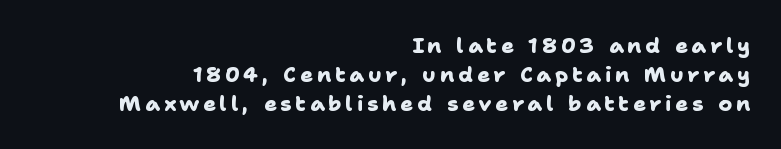
The image shows 21 px bold type; set right-aligned, normal line spacing (1.38x), not underlined.
